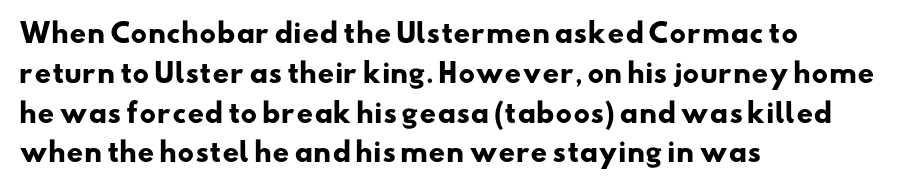
{"bold": "yes", "underline": "no", "align": "left", "line_spacing": "normal", "line_spacing_ratio": 1.53, "letter_spacing": "normal", "letter_spacing_em": 0.0, "glyph_px": 26}
